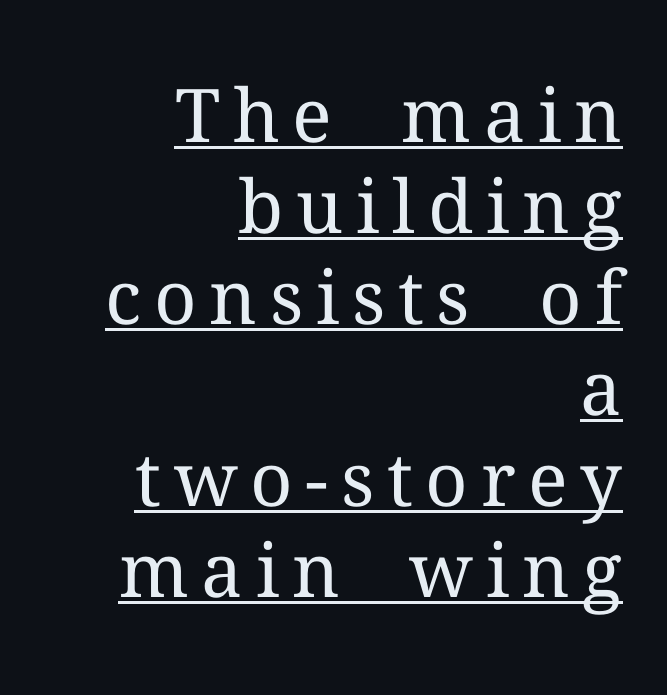
{"serif": "yes", "italic": "no", "bold": "no", "weight": "regular", "width": "normal", "stroke_contrast": "medium", "x_height": "medium", "monospaced": "no", "underline": "yes", "align": "right", "line_spacing_ratio": 1.23, "glyph_px": 74}
